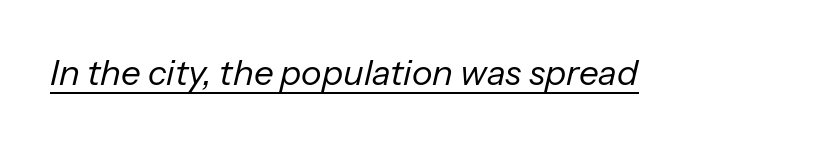
Stems here are at most as thick as an everyday book face. The letters advance in unequal steps, a hallmark of proportional type. Characters are canted at an angle relative to the baseline's perpendicular. Emphasis is given by a line drawn under the lettering.
